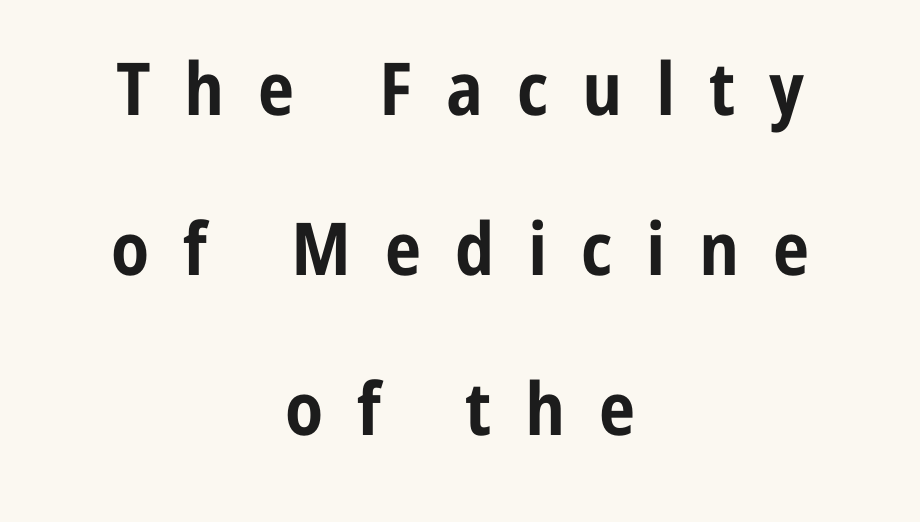
{"serif": "no", "italic": "no", "bold": "yes", "weight": "bold", "width": "condensed", "stroke_contrast": "low", "x_height": "medium", "monospaced": "no", "underline": "no", "align": "center", "line_spacing": "loose", "line_spacing_ratio": 2.19, "letter_spacing": "wide", "letter_spacing_em": 0.46, "glyph_px": 73}
